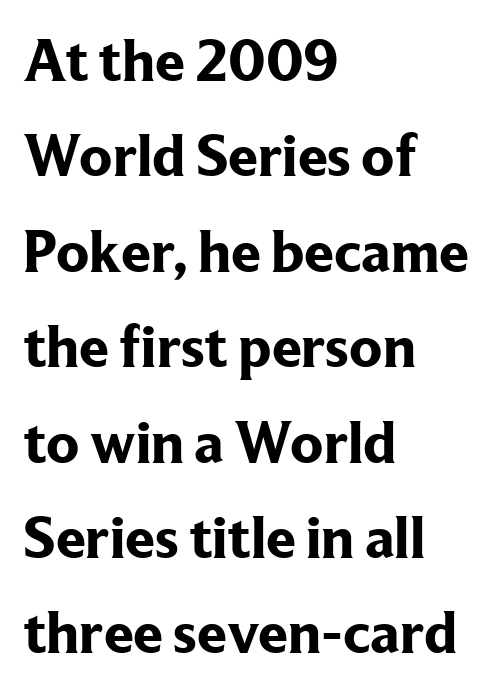
Q: Is the text bold? A: Yes.
Q: Is the text italic (slanted)? A: No, it is upright.
Q: Is the typeface a serif or a sans-serif typeface? A: Serif.
Q: Is the text underlined? A: No.
Q: How is the paragraph aligned? A: Left-aligned.
Q: Is the spacing between letters normal or unusually wide? A: Normal.
Q: Is the spacing between lines tight, normal or loose? A: Normal.
Q: Width (condensed, normal, or wide)? A: Normal.
Q: Stroke contrast? A: Low.
Q: x-height? A: Medium.
Q: Monospaced? A: No.
